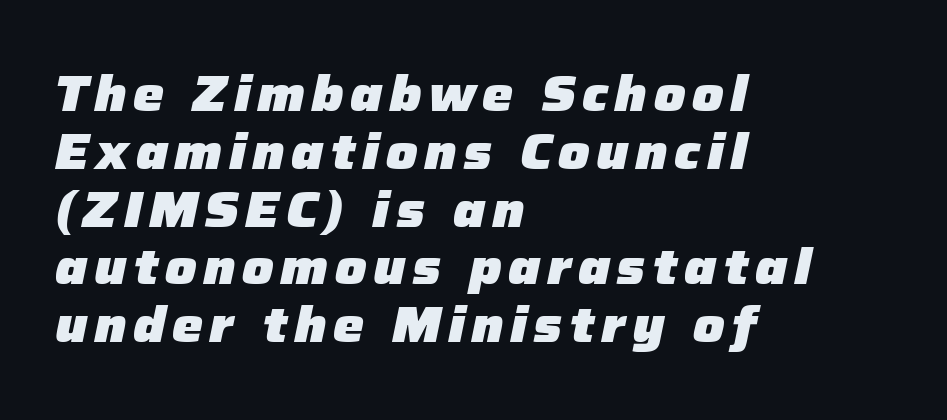
The baseline area is clear. Every character sits at an angle, as italics do. Here the designer chose a conventional face with non-uniform glyph widths. Does the copy run flush right? No — it runs flush left.
